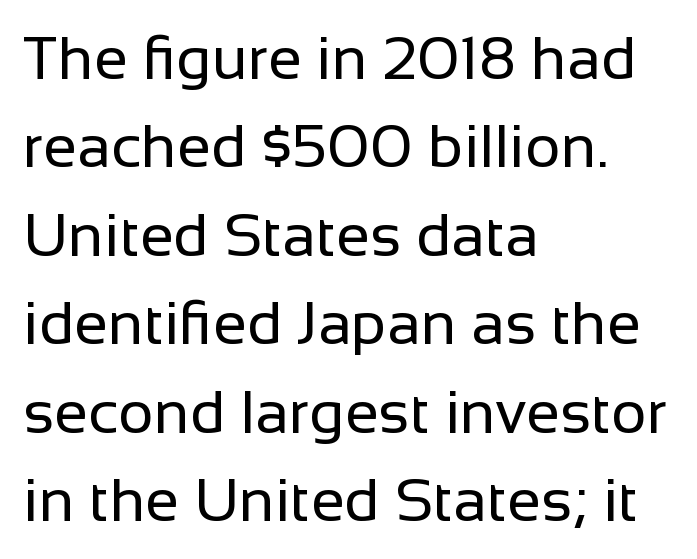
{"serif": "no", "italic": "no", "bold": "no", "weight": "regular", "width": "normal", "stroke_contrast": "low", "x_height": "medium", "monospaced": "no", "underline": "no", "align": "left", "line_spacing": "normal", "line_spacing_ratio": 1.45, "letter_spacing": "normal", "letter_spacing_em": 0.0, "glyph_px": 61}
